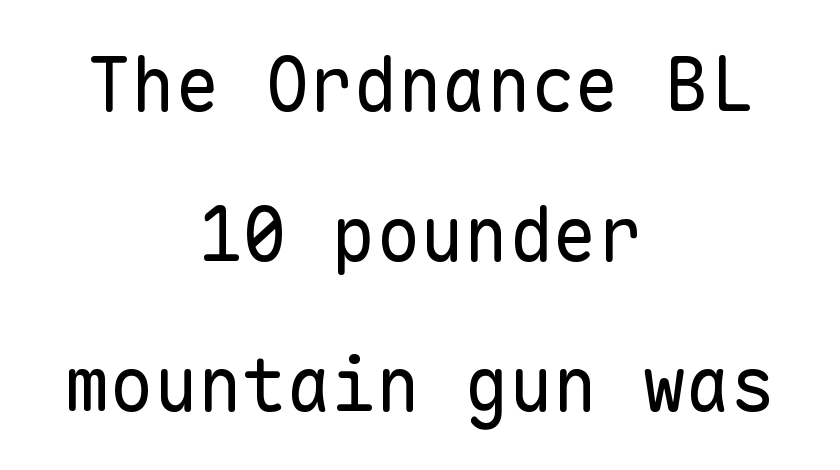
Posture: straight, roman, zero tilt. Monospaced: the letters line up in strict vertical columns. The cut favours lightness, reaching ordinary text weight at its darkest. Serif or sans? Sans — the stroke terminals are bare. Letters rest on an invisible, unmarked baseline. Honestly, the letter spacing is just normal — you wouldn't notice it.
